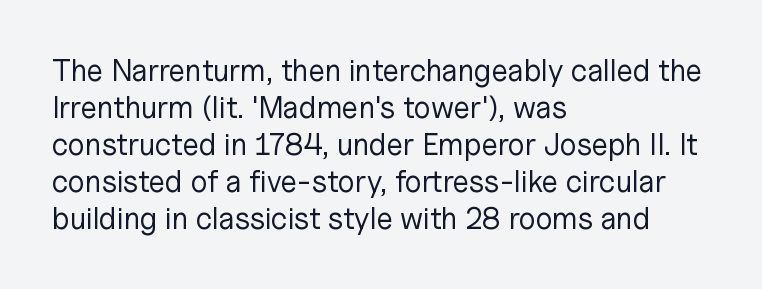
Descender tails drop into unmarked territory. The rendering shows plain stroke endings on the letterforms — a sans-serif design. Weight class: somewhere from thin through regular. No italicization has been applied; the sample stays upright.
